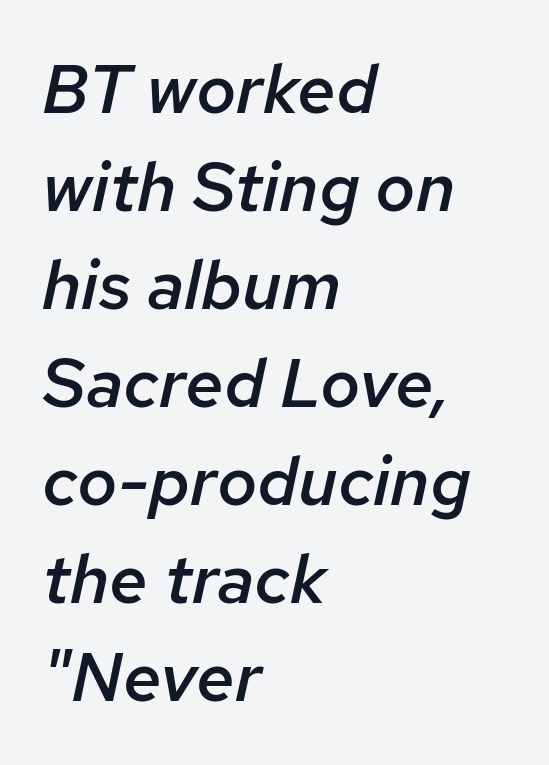
{"italic": "yes", "lean": "right", "slant_degrees": 12, "bold": "semi", "weight": "semibold", "width": "normal", "stroke_contrast": "low", "x_height": "medium", "monospaced": "no", "underline": "no", "align": "left", "line_spacing": "normal", "line_spacing_ratio": 1.42, "letter_spacing": "normal", "letter_spacing_em": 0.0, "glyph_px": 69}
